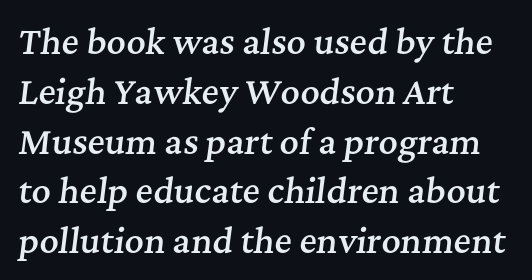
{"serif": "yes", "italic": "yes", "lean": "right", "slant_degrees": 7, "bold": "semi", "weight": "semibold", "width": "normal", "stroke_contrast": "medium", "x_height": "medium", "monospaced": "no", "underline": "no", "align": "left", "line_spacing": "normal", "line_spacing_ratio": 1.51, "letter_spacing": "normal", "letter_spacing_em": 0.0, "glyph_px": 33}
